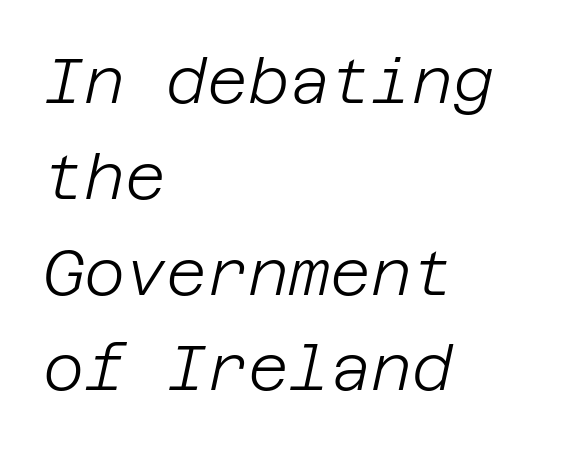
Emphasis-style slanted type is in use. What stands out about the letter spacing? Nothing — it is the standard amount. Underlining? Definitely not there. The setting favours the left margin, as ordinary paragraphs usually do. The designer left line spacing at the default. The face looks like a standard text weight, possibly lighter.
